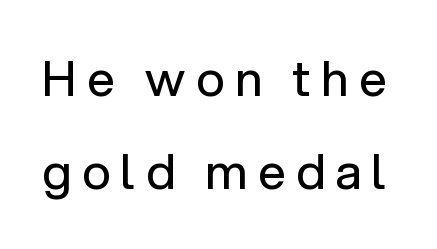
The image shows 49 px regular-weight sans-serif type, upright; set loose line spacing (1.9x), unusually wide letter spacing (+0.21 em), not underlined; low stroke contrast and a medium x-height.
